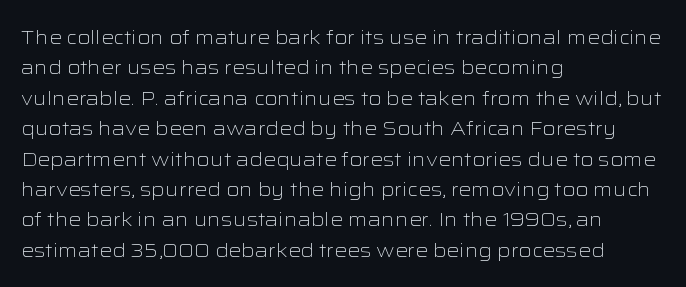
The image shows 20 px text type, upright; set left-aligned, normal line spacing (1.52x), normal letter spacing, not underlined.
